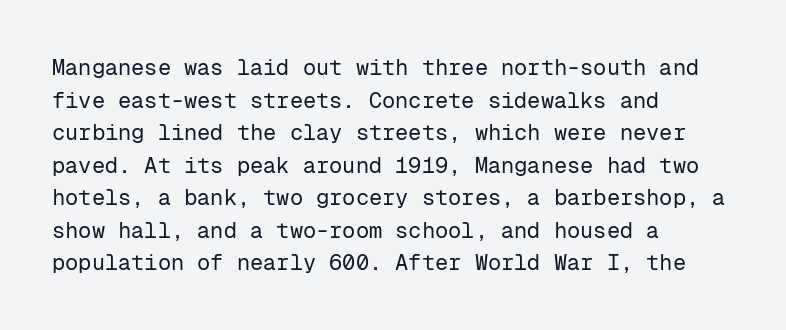
The image shows 22 px text type, upright; set left-aligned, normal line spacing (1.48x), normal letter spacing, not underlined.
